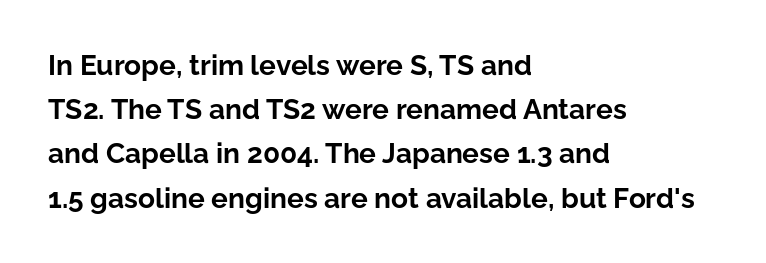
The font is running at its bold setting. Posture: upright roman. The vertical gap from one line to the next is medium. Observe the absence of serifs on each vertical stroke in this sample. These lines are rendered in a variable-pitch font.
